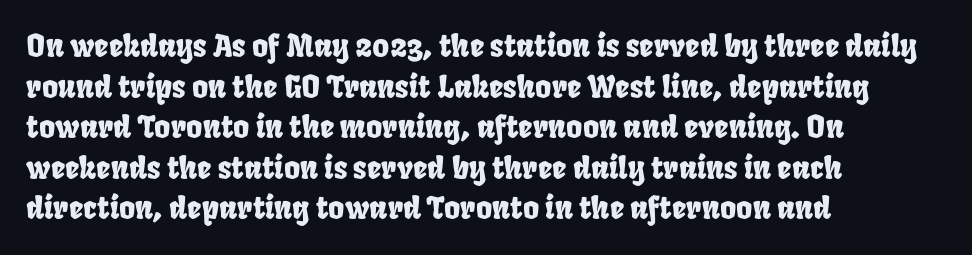
Does extra space separate the letters? No, they use regular spacing. The designer left line spacing at the default. The space beneath each line is pristine and unruled. A typesetter would call this proportional, since set widths differ per character. Caption: multi-line text, flush left, ragged right.
